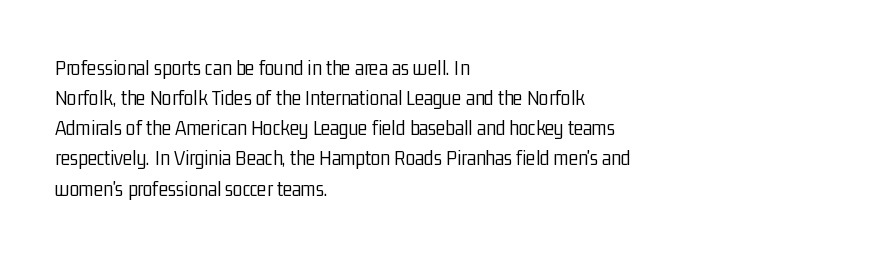
Q: Is the text bold? A: No.
Q: Is the text italic (slanted)? A: No, it is upright.
Q: Is the text underlined? A: No.
Q: How is the paragraph aligned? A: Left-aligned.
Q: Is the spacing between letters normal or unusually wide? A: Normal.
Q: Is the spacing between lines tight, normal or loose? A: Normal.
